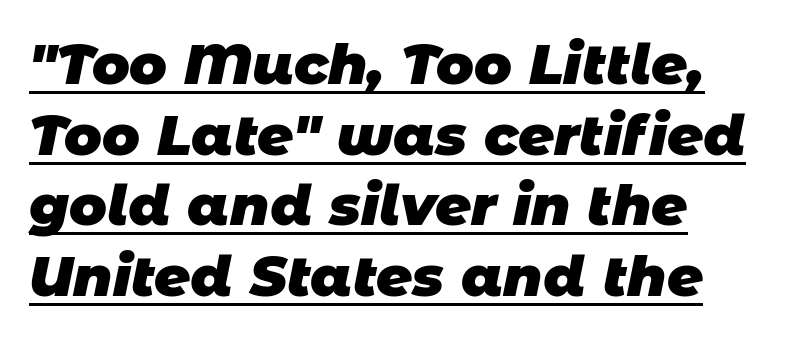
Q: Is the text bold? A: Yes.
Q: Is the typeface a serif or a sans-serif typeface? A: Sans-serif.
Q: Is the text underlined? A: Yes.
Q: How is the paragraph aligned? A: Left-aligned.
Q: Is the spacing between letters normal or unusually wide? A: Normal.
Q: Is the spacing between lines tight, normal or loose? A: Normal.
Q: Width (condensed, normal, or wide)? A: Normal.
Q: Stroke contrast? A: Low.
Q: x-height? A: Large.
Q: Monospaced? A: No.
